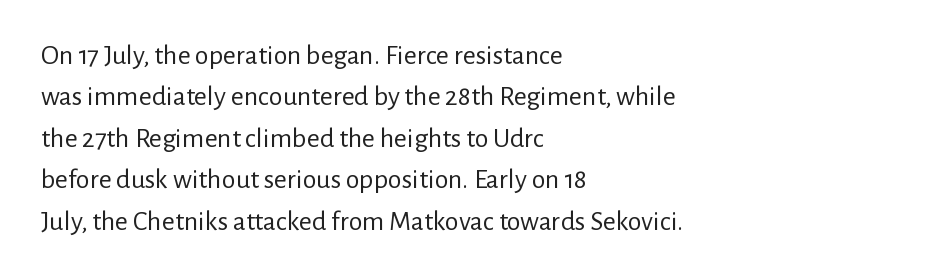
The image shows 28 px regular-weight sans-serif type, upright; set left-aligned, normal line spacing (1.48x), normal letter spacing, not underlined; low stroke contrast and a medium x-height.
